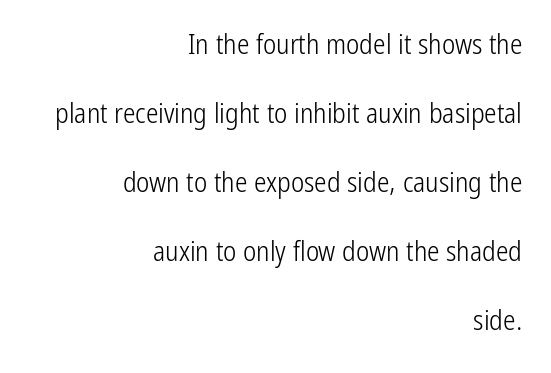
Q: Is the text bold? A: No.
Q: Is the text italic (slanted)? A: No, it is upright.
Q: Is the typeface a serif or a sans-serif typeface? A: Sans-serif.
Q: Is the text underlined? A: No.
Q: How is the paragraph aligned? A: Right-aligned.
Q: Is the spacing between letters normal or unusually wide? A: Normal.
Q: Is the spacing between lines tight, normal or loose? A: Loose.
Q: Width (condensed, normal, or wide)? A: Condensed.
Q: Stroke contrast? A: Low.
Q: x-height? A: Medium.
Q: Monospaced? A: No.
